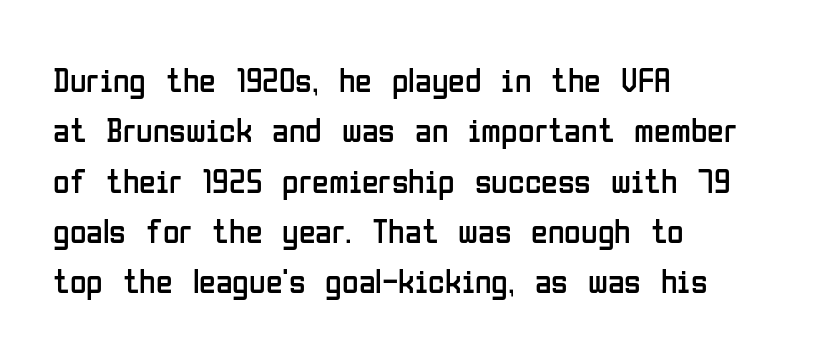
The image shows 34 px regular-weight, condensed sans-serif type, upright; set left-aligned, normal line spacing (1.48x), normal letter spacing, not underlined; low stroke contrast and a medium x-height.
